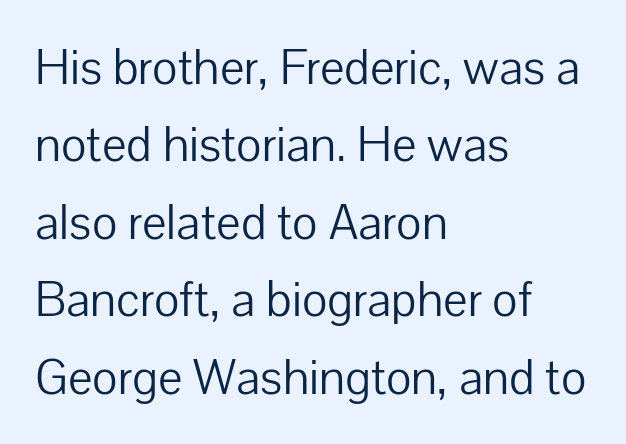
Nothing unusual about the tracking: characters are spaced as the font intends. Posture: straight, roman, zero tilt. Proportional: the letters do not fall into vertical columns. Observe the absence of serifs on each vertical stroke in this sample. The area under the type is left untouched.
